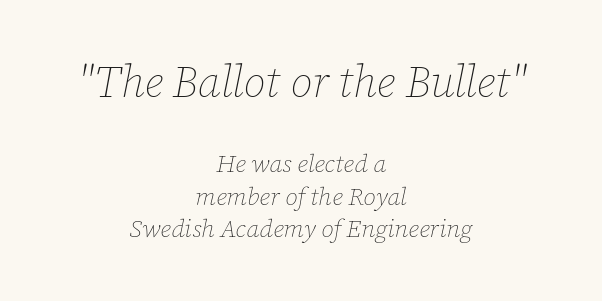
{"italic": "yes", "lean": "right", "slant_degrees": 12, "bold": "no", "weight": "thin", "width": "normal", "stroke_contrast": "low", "x_height": "medium", "monospaced": "no", "underline": "no", "align": "center", "line_spacing": "normal", "line_spacing_ratio": 1.31, "letter_spacing": "normal", "letter_spacing_em": 0.0, "larger_block": "first", "size_ratio": 1.76, "glyph_px": 44}
